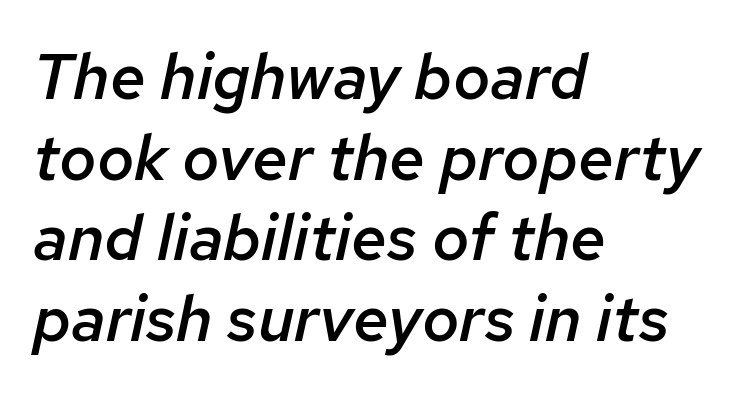
The image shows 64 px semibold type, italic (leaning right); set left-aligned, normal line spacing (1.26x), normal letter spacing, not underlined; low stroke contrast and a medium x-height.
